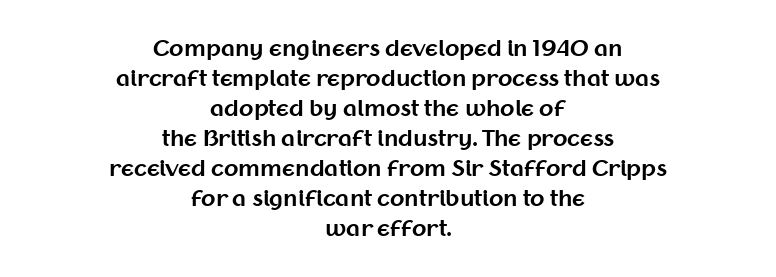
Words appear dense and cohesive because spacing is normal. The passage shown is not underscored anywhere. Every row of glyphs is offset so its center matches the block's center. Quick note: not italic, upright. Strokes here are thick enough to call this a true bold.
